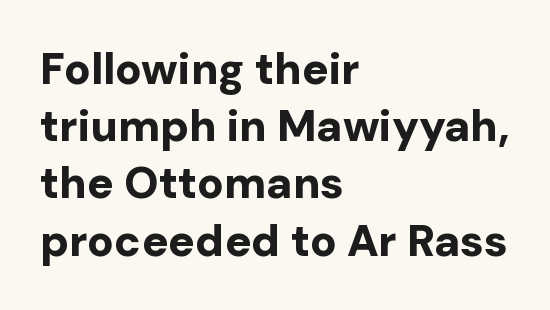
A typesetter would label this face a sans. If you drew a line through each stem, it would be perfectly vertical. Note the varied advance widths — an 'i' is clearly narrower than an 'm'. Type without underlining.
